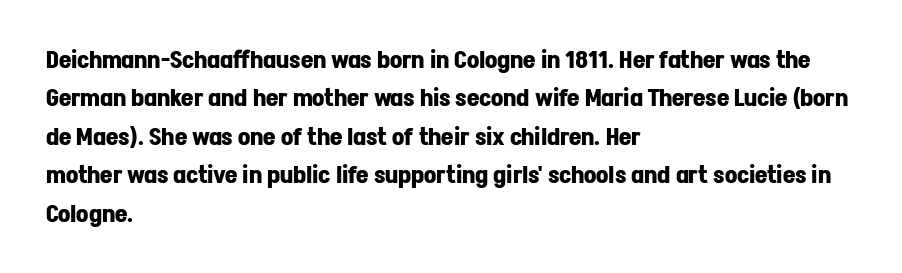
Check the space under the baseline: it is left empty. A classic flush-left, rag-right setting is used for this passage. These lines sit exactly where default settings would place them. Students, note that the glyphs here touch the page at normal intervals. The type sits square on the baseline with zero lean.
